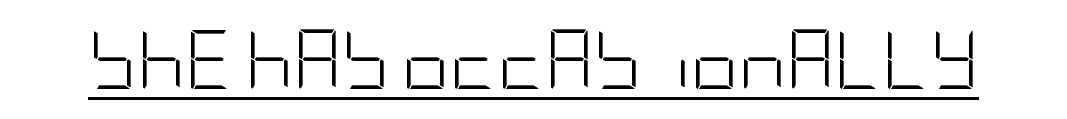
Notice how the stems are strictly vertical — no italics here. Is the stroke heavy? The answer is a plain regular-or-lighter. The letterforms sit shoulder to shoulder at normal distance. A continuous stroke trails under the words, as in a hyperlink.
